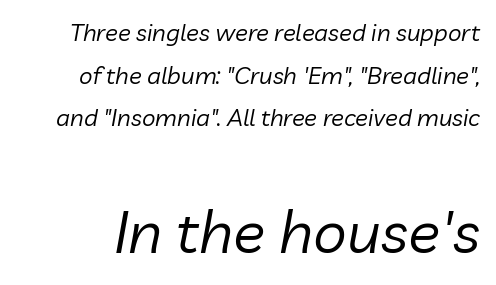
{"italic": "yes", "lean": "right", "slant_degrees": 10, "bold": "no", "weight": "regular", "width": "normal", "stroke_contrast": "low", "x_height": "medium", "monospaced": "no", "underline": "no", "line_spacing_ratio": 1.78, "letter_spacing": "normal", "letter_spacing_em": 0.0, "larger_block": "second", "size_ratio": 2.5, "glyph_px": 60}
